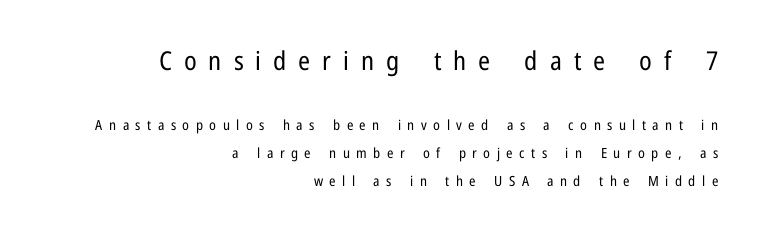
The image shows 26 px text type, upright; set right-aligned, loose line spacing (2.01x), unusually wide letter spacing (+0.46 em), not underlined; the first (top) block is 1.86x larger.
